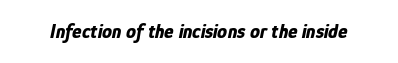
The image shows 20 px bold type, italic (leaning right); set normal letter spacing, not underlined.
